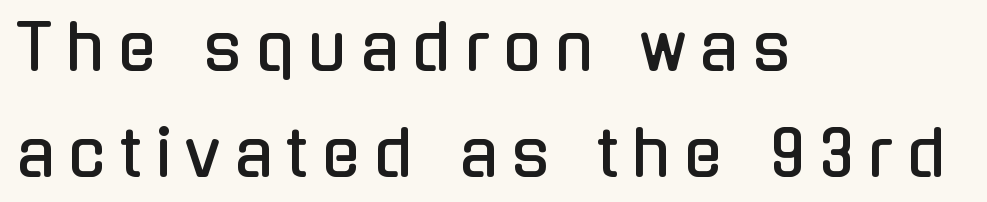
{"serif": "no", "italic": "no", "width": "condensed", "stroke_contrast": "low", "x_height": "medium", "monospaced": "no", "underline": "no", "align": "left", "line_spacing": "normal", "line_spacing_ratio": 1.68, "letter_spacing": "wide", "letter_spacing_em": 0.22, "glyph_px": 63}
